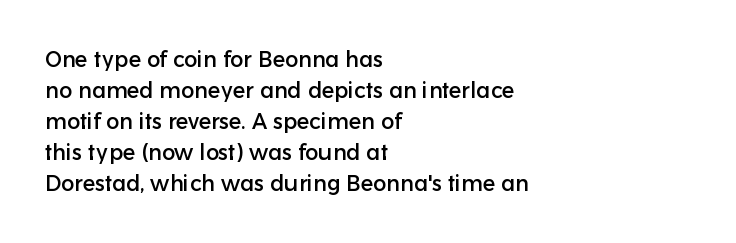
{"italic": "no", "underline": "no", "align": "left", "line_spacing": "normal", "line_spacing_ratio": 1.41, "letter_spacing": "normal", "letter_spacing_em": 0.0, "glyph_px": 22}
